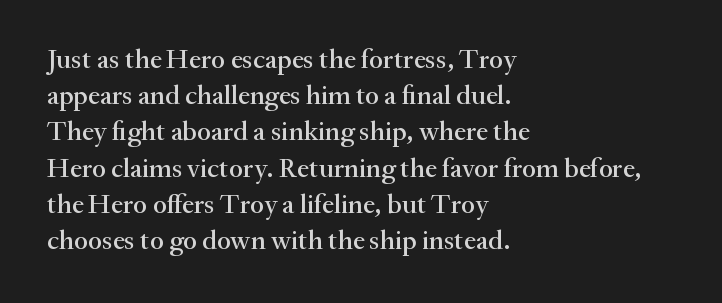
Q: Is the text italic (slanted)? A: No, it is upright.
Q: Is the text underlined? A: No.
Q: How is the paragraph aligned? A: Left-aligned.
Q: Is the spacing between letters normal or unusually wide? A: Normal.
Q: Is the spacing between lines tight, normal or loose? A: Normal.
